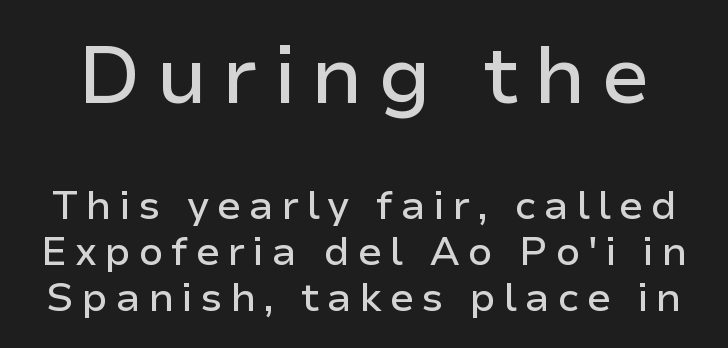
Q: Is the text italic (slanted)? A: No, it is upright.
Q: Is the typeface a serif or a sans-serif typeface? A: Sans-serif.
Q: Is the text underlined? A: No.
Q: Is the spacing between lines tight, normal or loose? A: Tight.
Q: Which block of text is set in a larger size, the first (top) or the second (bottom)? A: The first (top) one.
Q: Width (condensed, normal, or wide)? A: Normal.
Q: Stroke contrast? A: Low.
Q: x-height? A: Medium.
Q: Monospaced? A: No.
